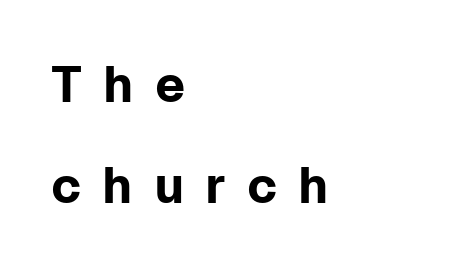
{"serif": "no", "italic": "no", "width": "normal", "stroke_contrast": "low", "x_height": "medium", "monospaced": "no", "underline": "no", "align": "left", "line_spacing": "loose", "line_spacing_ratio": 2.03, "letter_spacing": "wide", "letter_spacing_em": 0.42, "glyph_px": 50}
